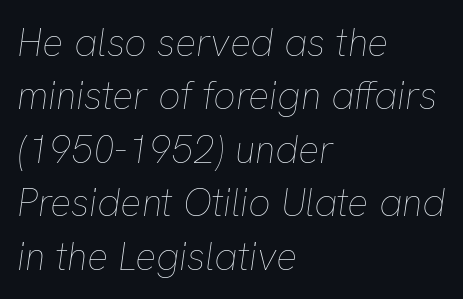
{"italic": "yes", "lean": "right", "slant_degrees": 8, "bold": "no", "weight": "thin", "width": "normal", "stroke_contrast": "low", "x_height": "medium", "monospaced": "no", "underline": "no", "align": "left", "line_spacing": "normal", "line_spacing_ratio": 1.37, "letter_spacing": "normal", "letter_spacing_em": 0.0, "glyph_px": 39}
